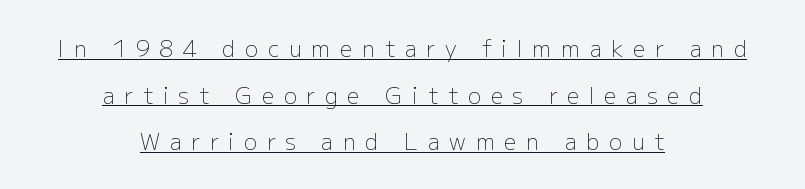
Q: Is the text bold? A: No.
Q: Is the text italic (slanted)? A: No, it is upright.
Q: Is the text underlined? A: Yes.
Q: How is the paragraph aligned? A: Centered.
Q: Is the spacing between letters normal or unusually wide? A: Unusually wide.
Q: Is the spacing between lines tight, normal or loose? A: Loose.
